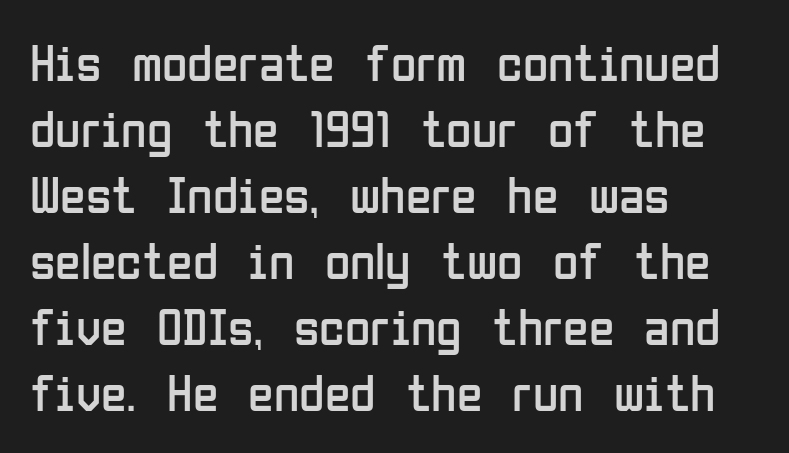
Anything drawn beneath the words? Only blank space. Every stem runs plumb, perpendicular to the baseline. You could not count columns in this text — the font is proportionally spaced. These lines sit exactly where default settings would place them.
